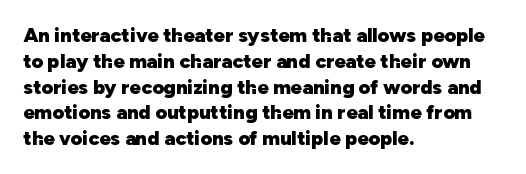
{"italic": "no", "bold": "yes", "underline": "no", "align": "left", "line_spacing": "normal", "line_spacing_ratio": 1.29, "letter_spacing": "normal", "letter_spacing_em": 0.0, "glyph_px": 20}
